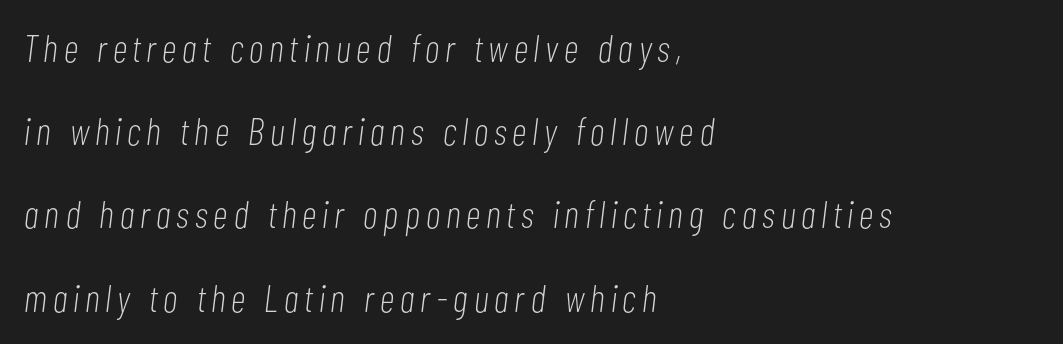
The image shows 38 px light, condensed type, italic (leaning right); set left-aligned, loose line spacing (2.19x), not underlined; low stroke contrast and a medium x-height.
